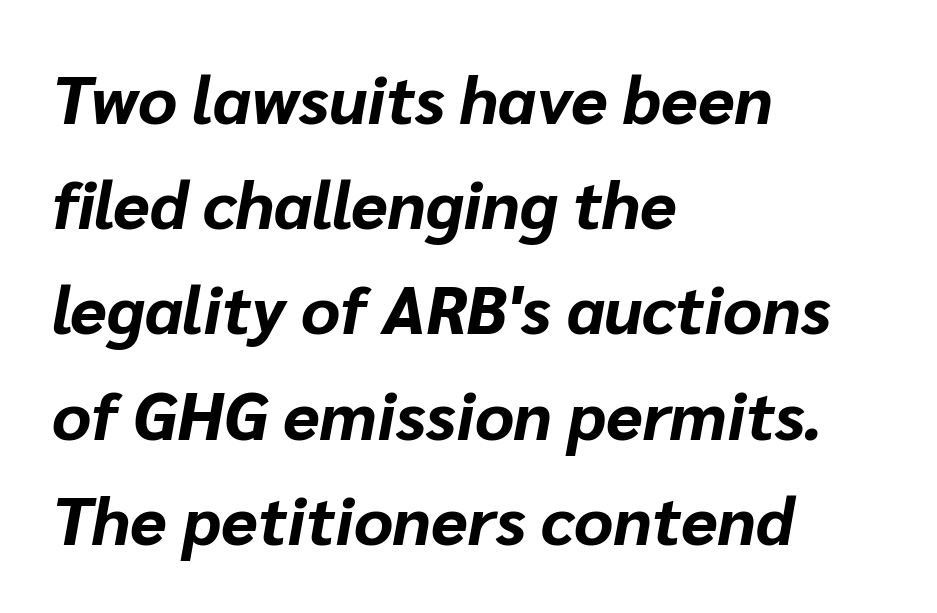
{"italic": "yes", "lean": "right", "slant_degrees": 10, "bold": "yes", "weight": "bold", "width": "normal", "stroke_contrast": "low", "x_height": "medium", "monospaced": "no", "underline": "no", "align": "left", "line_spacing": "normal", "line_spacing_ratio": 1.57, "letter_spacing": "normal", "letter_spacing_em": 0.0, "glyph_px": 67}
